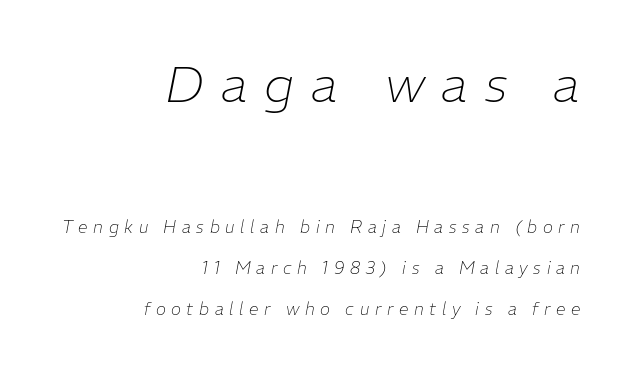
Q: Is the text bold? A: No.
Q: Is the text italic (slanted)? A: Yes, it leans right by about 11 degrees.
Q: Is the text underlined? A: No.
Q: How is the paragraph aligned? A: Right-aligned.
Q: Is the spacing between letters normal or unusually wide? A: Unusually wide.
Q: Is the spacing between lines tight, normal or loose? A: Loose.
Q: Which block of text is set in a larger size, the first (top) or the second (bottom)? A: The first (top) one.
Q: Width (condensed, normal, or wide)? A: Normal.
Q: Stroke contrast? A: Low.
Q: x-height? A: Medium.
Q: Monospaced? A: No.
